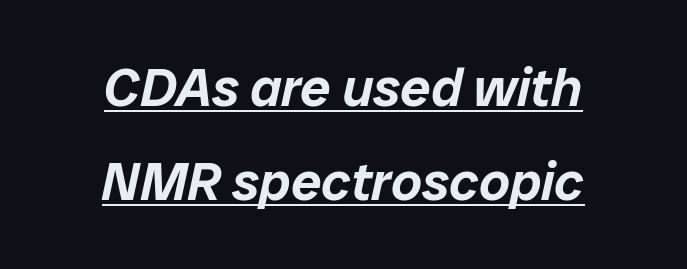
Q: Is the text italic (slanted)? A: Yes, it leans right by about 12 degrees.
Q: Is the text underlined? A: Yes.
Q: How is the paragraph aligned? A: Centered.
Q: Is the spacing between letters normal or unusually wide? A: Normal.
Q: Width (condensed, normal, or wide)? A: Normal.
Q: Stroke contrast? A: Low.
Q: x-height? A: Medium.
Q: Monospaced? A: No.
